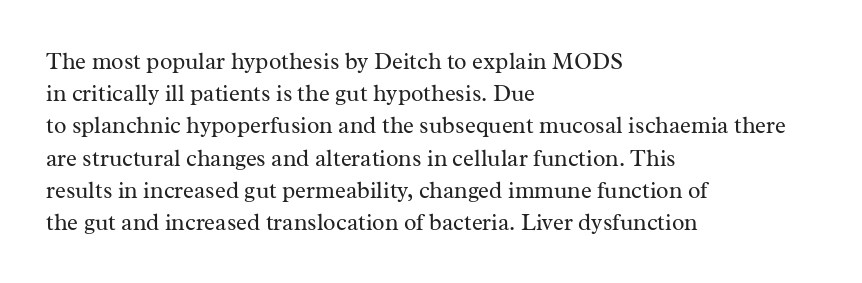
Q: Is the text bold? A: No.
Q: Is the text italic (slanted)? A: No, it is upright.
Q: Is the text underlined? A: No.
Q: How is the paragraph aligned? A: Left-aligned.
Q: Is the spacing between letters normal or unusually wide? A: Normal.
Q: Is the spacing between lines tight, normal or loose? A: Normal.
